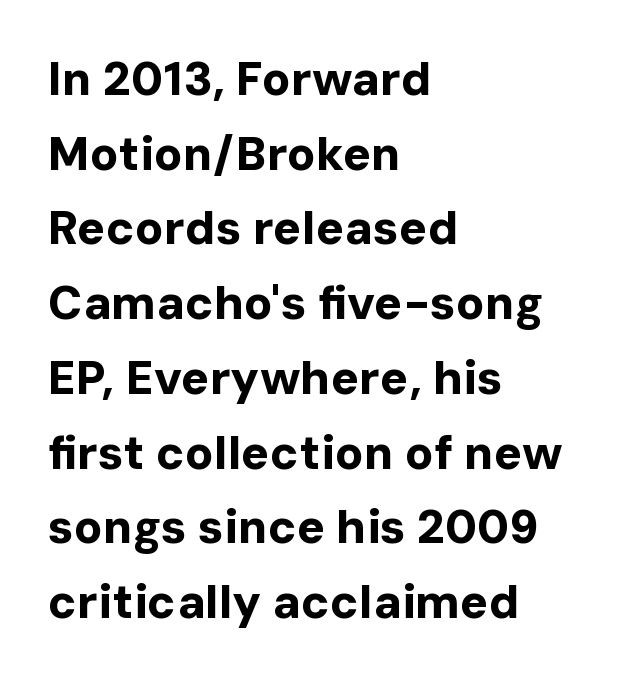
{"serif": "no", "italic": "no", "bold": "yes", "weight": "bold", "width": "normal", "stroke_contrast": "low", "x_height": "medium", "monospaced": "no", "underline": "no", "align": "left", "line_spacing": "normal", "line_spacing_ratio": 1.59, "letter_spacing": "normal", "letter_spacing_em": 0.0, "glyph_px": 47}
